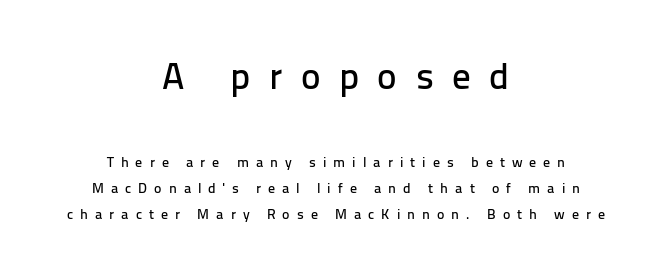
{"serif": "no", "italic": "no", "width": "normal", "stroke_contrast": "low", "x_height": "medium", "monospaced": "no", "underline": "no", "align": "center", "line_spacing_ratio": 1.87, "letter_spacing": "wide", "letter_spacing_em": 0.5, "larger_block": "first", "size_ratio": 2.64, "glyph_px": 37}
